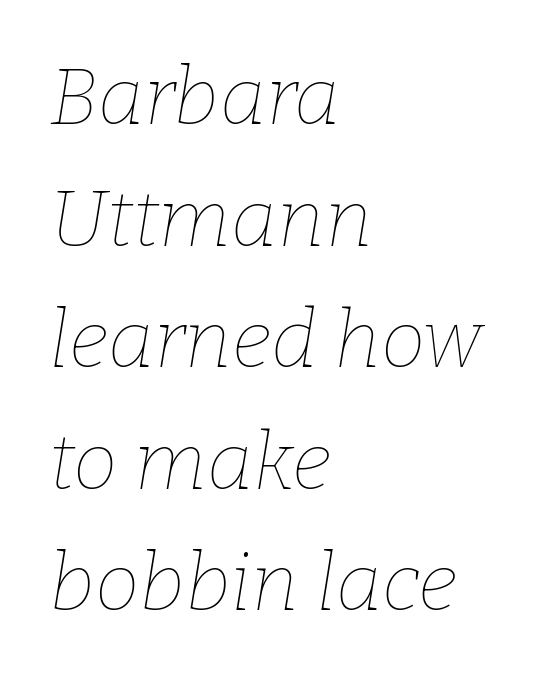
A clean baseline with only descenders dipping below it. The designer left line spacing at the default. Weight: in the light-to-regular range. These lines are rendered in a variable-pitch font. Alignment: flush left. How are the letters spaced? Ordinarily, with no added tracking.
